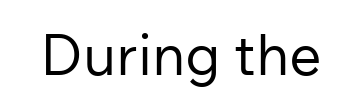
{"serif": "no", "italic": "no", "bold": "no", "weight": "regular", "width": "normal", "stroke_contrast": "low", "x_height": "medium", "monospaced": "no", "underline": "no", "letter_spacing": "normal", "letter_spacing_em": 0.0, "glyph_px": 57}
